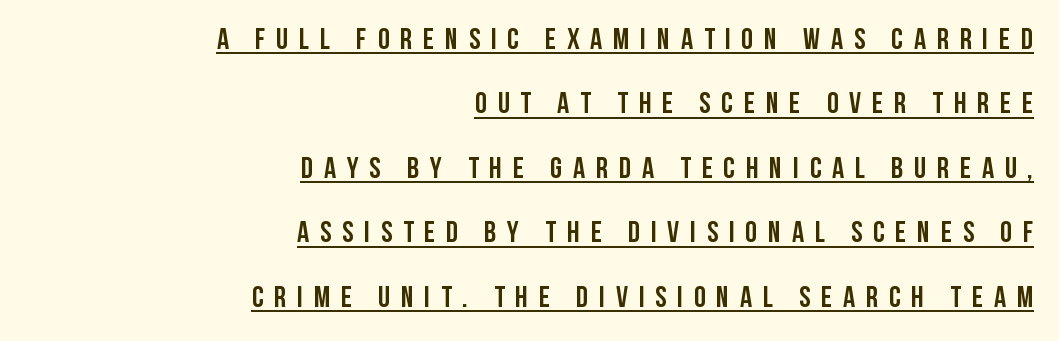
The image shows 30 px semibold, condensed sans-serif type, upright; set right-aligned, loose line spacing (2.15x), unusually wide letter spacing (+0.36 em), underlined; low stroke contrast and a large x-height.
